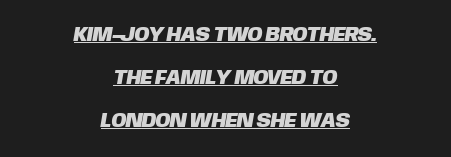
{"underline": "yes", "align": "center", "line_spacing": "loose", "line_spacing_ratio": 2.14, "letter_spacing": "normal", "letter_spacing_em": 0.0, "glyph_px": 20}
